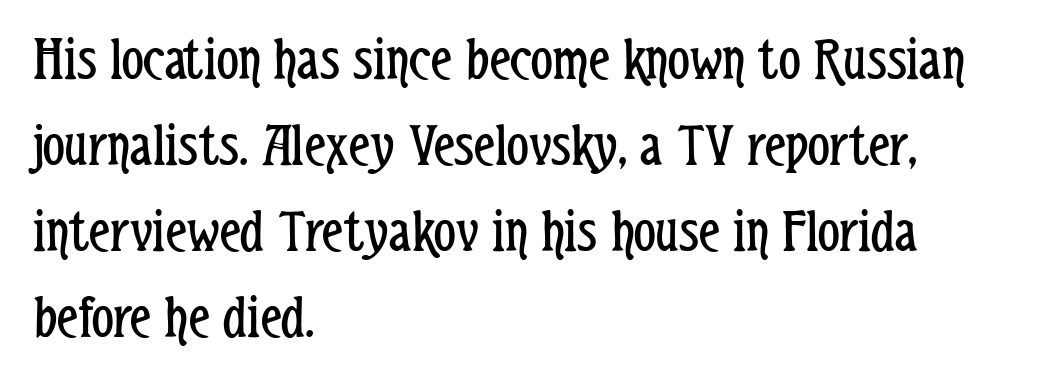
The image shows 61 px regular-weight, condensed sans-serif type, upright; set left-aligned, normal line spacing (1.41x), normal letter spacing, not underlined; low stroke contrast and a medium x-height.
